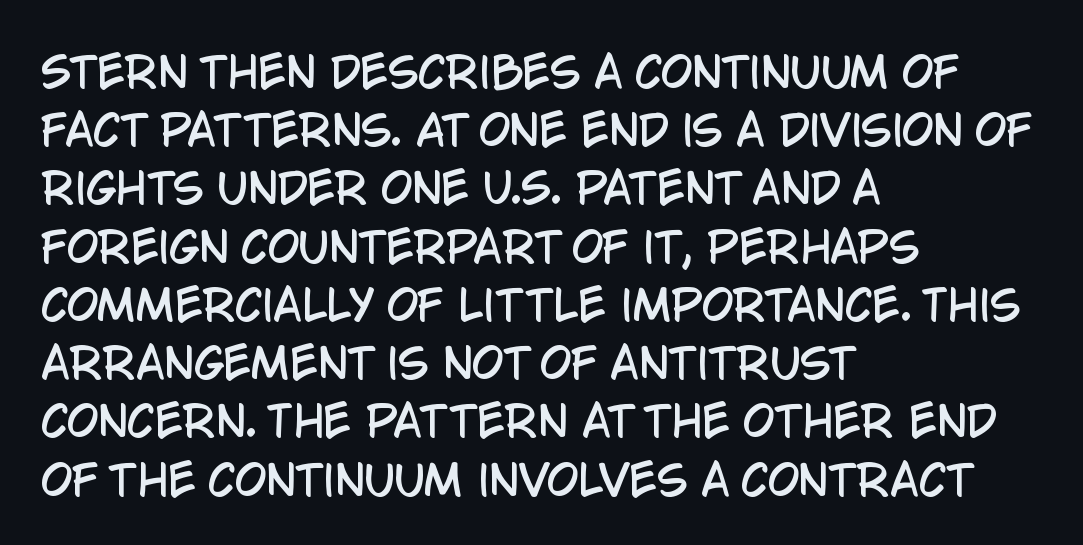
The image shows 41 px condensed sans-serif type, upright; set left-aligned, normal line spacing (1.42x), normal letter spacing, not underlined; low stroke contrast and a large x-height.
